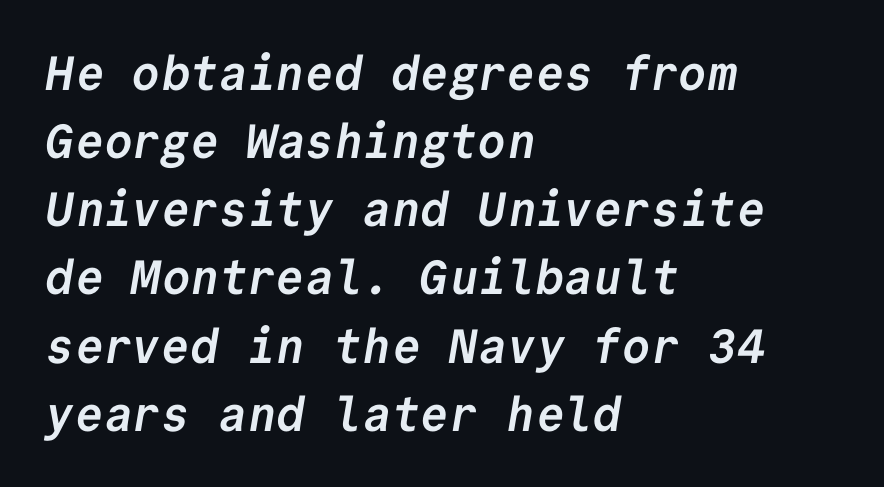
Q: Is the text bold? A: Yes.
Q: Is the typeface a serif or a sans-serif typeface? A: Sans-serif.
Q: Is the text underlined? A: No.
Q: How is the paragraph aligned? A: Left-aligned.
Q: Is the spacing between letters normal or unusually wide? A: Normal.
Q: Is the spacing between lines tight, normal or loose? A: Normal.
Q: Width (condensed, normal, or wide)? A: Normal.
Q: Stroke contrast? A: Low.
Q: x-height? A: Medium.
Q: Monospaced? A: Yes.
